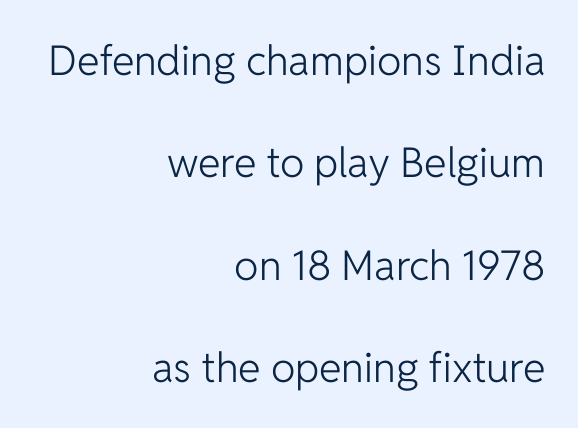
Glance below the letters and you will spot only blank space. Varying glyph widths throughout — classic text-font behaviour. Serif or sans? Sans — the stroke terminals are bare. Nothing unusual about the tracking: characters are spaced as the font intends.
